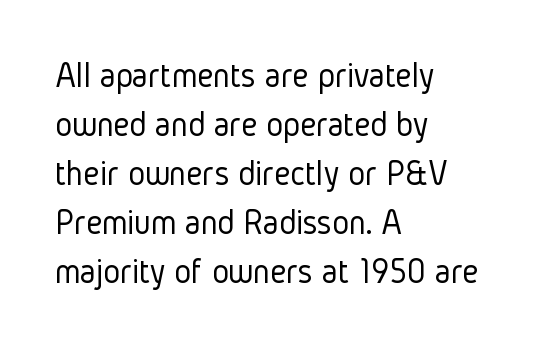
{"serif": "no", "italic": "no", "bold": "no", "weight": "light", "width": "condensed", "stroke_contrast": "low", "x_height": "medium", "monospaced": "no", "underline": "no", "align": "left", "line_spacing": "normal", "line_spacing_ratio": 1.36, "letter_spacing": "normal", "letter_spacing_em": 0.0, "glyph_px": 36}
